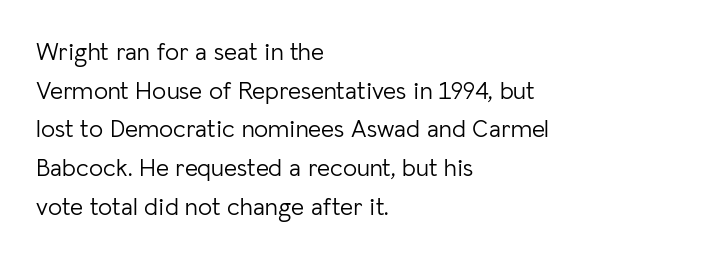
The image shows 25 px text type, upright; set left-aligned, normal line spacing (1.55x), normal letter spacing, not underlined.
